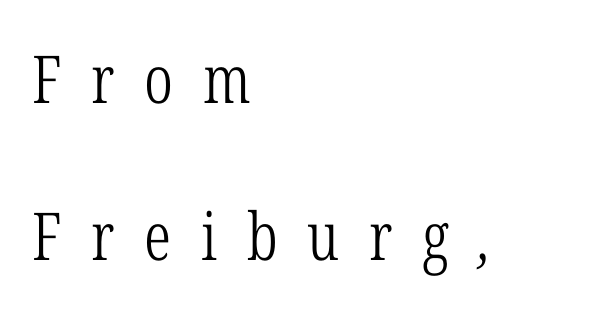
{"serif": "yes", "bold": "no", "weight": "light", "width": "condensed", "stroke_contrast": "low", "x_height": "medium", "monospaced": "no", "underline": "no", "align": "left", "line_spacing": "loose", "line_spacing_ratio": 2.38, "letter_spacing": "wide", "letter_spacing_em": 0.45, "glyph_px": 66}
